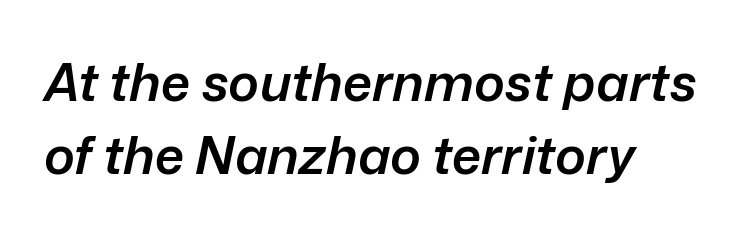
{"italic": "yes", "lean": "right", "slant_degrees": 12, "bold": "semi", "weight": "semibold", "width": "normal", "stroke_contrast": "low", "x_height": "medium", "monospaced": "no", "underline": "no", "align": "left", "line_spacing": "normal", "line_spacing_ratio": 1.4, "letter_spacing": "normal", "letter_spacing_em": 0.0, "glyph_px": 52}
